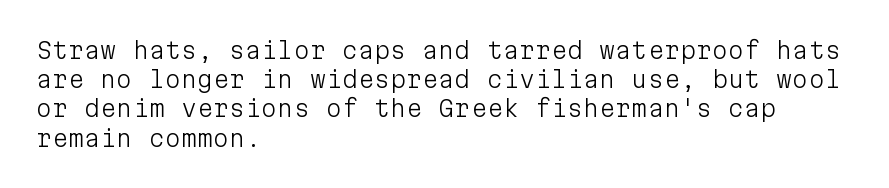
{"italic": "no", "bold": "no", "underline": "no", "align": "left", "line_spacing": "normal", "line_spacing_ratio": 1.27, "letter_spacing": "normal", "letter_spacing_em": 0.0, "glyph_px": 23}
